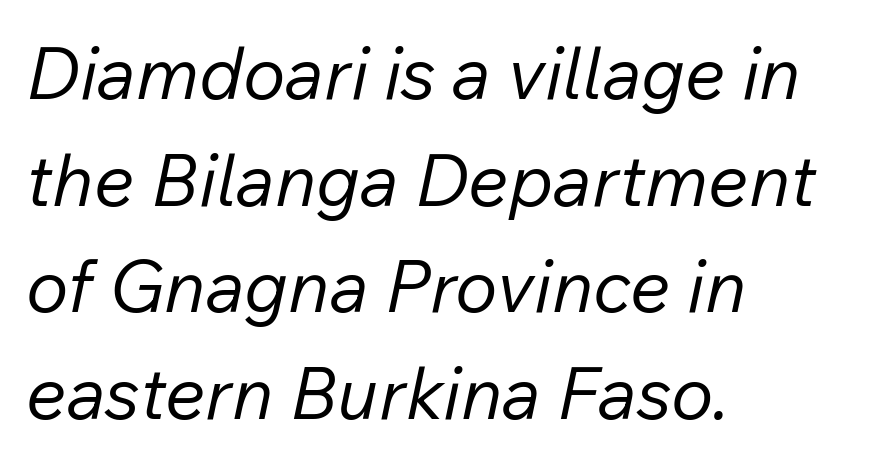
Q: Is the text bold? A: No.
Q: Is the text italic (slanted)? A: Yes, it leans right by about 12 degrees.
Q: Is the text underlined? A: No.
Q: How is the paragraph aligned? A: Left-aligned.
Q: Is the spacing between letters normal or unusually wide? A: Normal.
Q: Is the spacing between lines tight, normal or loose? A: Normal.
Q: Width (condensed, normal, or wide)? A: Normal.
Q: Stroke contrast? A: Low.
Q: x-height? A: Medium.
Q: Monospaced? A: No.
